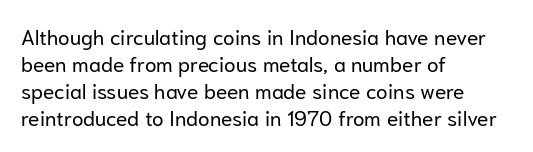
{"italic": "no", "bold": "no", "underline": "no", "align": "left", "line_spacing": "normal", "line_spacing_ratio": 1.28, "letter_spacing": "normal", "letter_spacing_em": 0.0, "glyph_px": 21}
